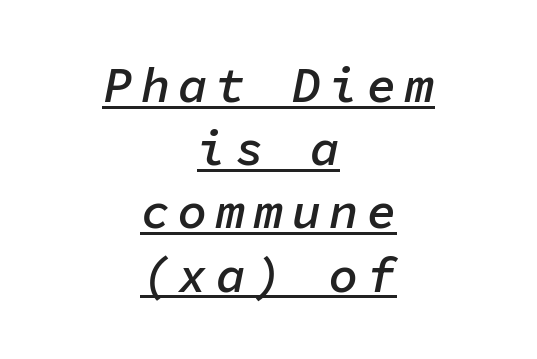
Caption: semibold face, moderately heavy strokes. Slanted lettering throughout. Think of a typewriter: that constant character pitch is what you see here. The words here are underlined.
